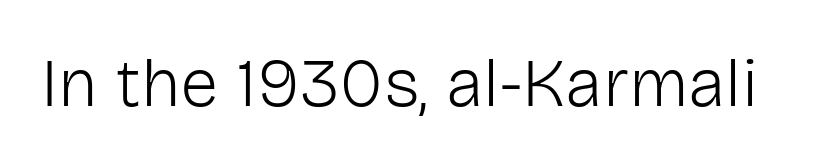
{"serif": "no", "italic": "no", "bold": "no", "weight": "light", "width": "normal", "stroke_contrast": "low", "x_height": "medium", "monospaced": "no", "underline": "no", "letter_spacing": "normal", "letter_spacing_em": 0.0, "glyph_px": 69}
